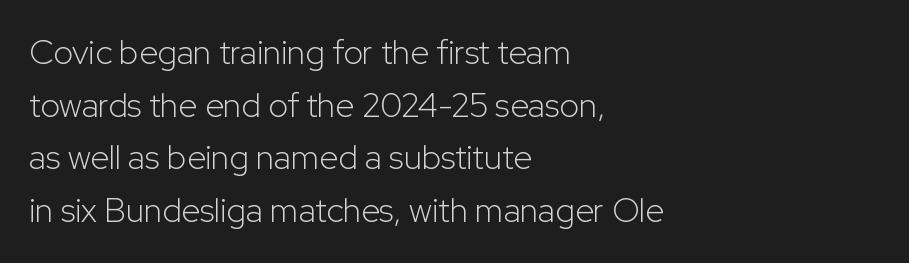
{"serif": "no", "italic": "no", "bold": "no", "weight": "light", "width": "normal", "stroke_contrast": "low", "x_height": "medium", "monospaced": "no", "underline": "no", "align": "left", "line_spacing": "normal", "line_spacing_ratio": 1.55, "letter_spacing": "normal", "letter_spacing_em": 0.0, "glyph_px": 34}
